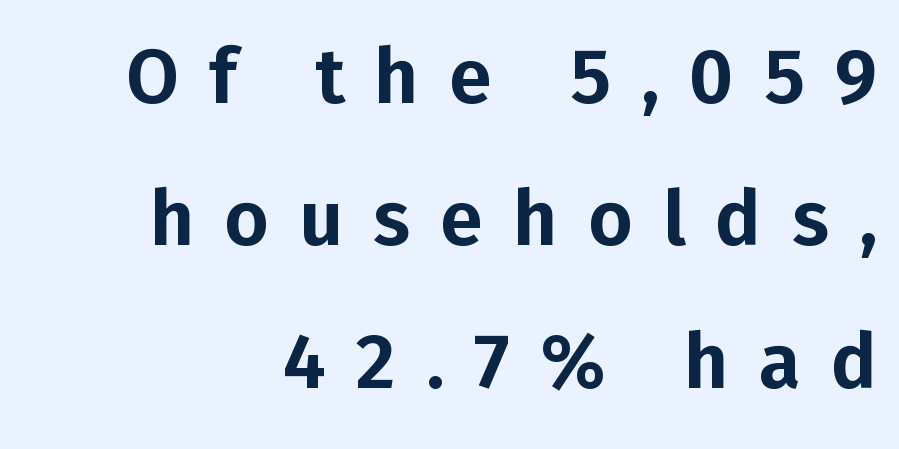
Characters remain perfectly vertical along every line. The foot of each line stays bare and open. These lines stack with their right ends in a neat column. Spacing between characters has been opened up far beyond the box default.
